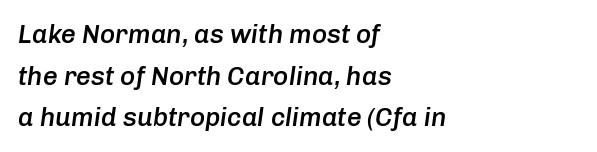
{"italic": "yes", "lean": "right", "slant_degrees": 8, "bold": "semi", "underline": "no", "align": "left", "line_spacing": "normal", "line_spacing_ratio": 1.6, "letter_spacing": "normal", "letter_spacing_em": 0.0, "glyph_px": 26}
